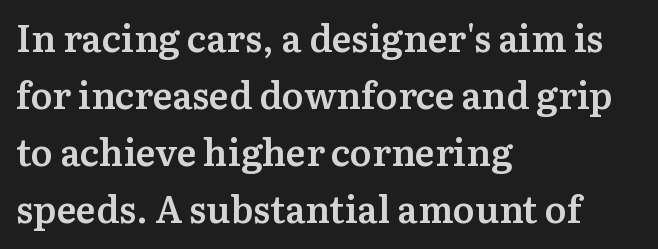
The image shows 37 px semibold serif type, upright; set left-aligned, normal line spacing (1.54x), normal letter spacing, not underlined; medium stroke contrast and a medium x-height.
